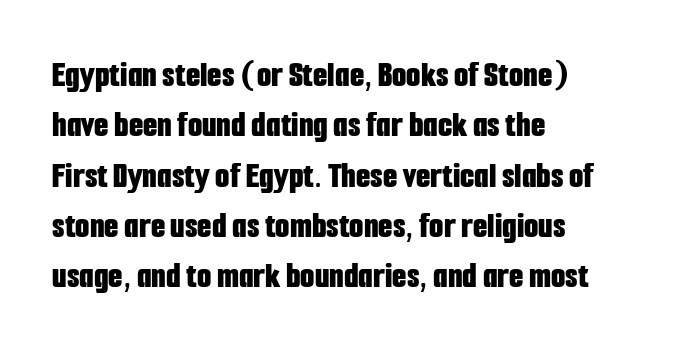
Q: Is the text bold? A: Yes.
Q: Is the text italic (slanted)? A: No, it is upright.
Q: Is the typeface a serif or a sans-serif typeface? A: Sans-serif.
Q: Is the text underlined? A: No.
Q: How is the paragraph aligned? A: Left-aligned.
Q: Is the spacing between letters normal or unusually wide? A: Normal.
Q: Is the spacing between lines tight, normal or loose? A: Normal.
Q: Width (condensed, normal, or wide)? A: Condensed.
Q: Stroke contrast? A: Low.
Q: x-height? A: Medium.
Q: Monospaced? A: No.
